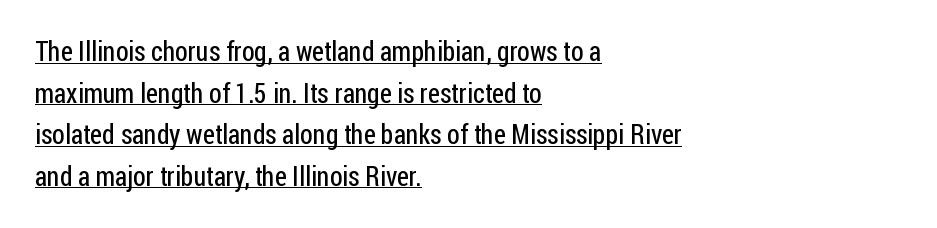
{"italic": "no", "bold": "no", "underline": "yes", "align": "left", "line_spacing": "normal", "line_spacing_ratio": 1.54, "letter_spacing": "normal", "letter_spacing_em": 0.0, "glyph_px": 27}
